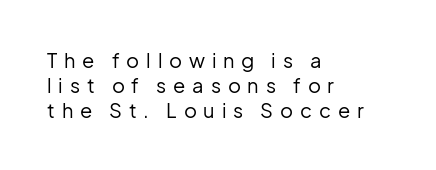
{"italic": "no", "bold": "no", "underline": "no", "align": "left", "line_spacing": "normal", "line_spacing_ratio": 1.25, "letter_spacing": "wide", "letter_spacing_em": 0.34, "glyph_px": 20}
